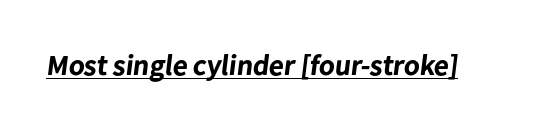
A sans-serif font was chosen for this passage. The passage shown is typed in a proportional face where columns would drift. The sample's only ornament is a line tracing under the words. The gaps between neighbouring characters are ordinary and unremarkable. On the weight axis this lands at bold, roughly 700.
